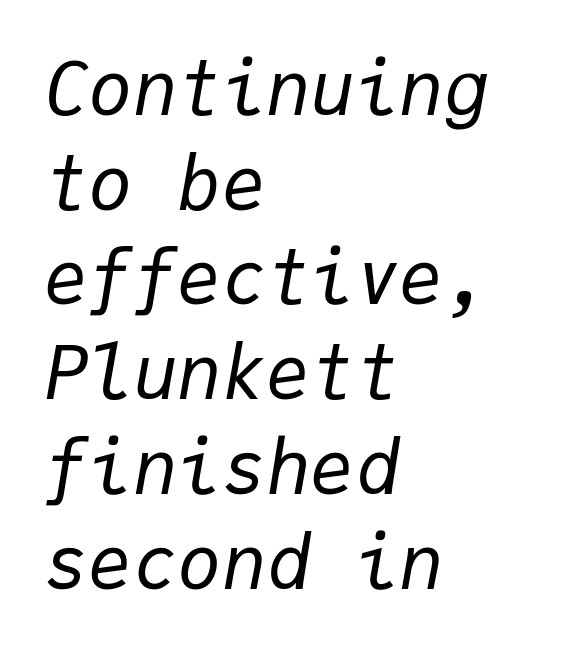
Q: Is the text bold? A: No.
Q: Is the text italic (slanted)? A: Yes, it leans right by about 9 degrees.
Q: Is the text underlined? A: No.
Q: How is the paragraph aligned? A: Left-aligned.
Q: Is the spacing between letters normal or unusually wide? A: Normal.
Q: Is the spacing between lines tight, normal or loose? A: Normal.
Q: Width (condensed, normal, or wide)? A: Normal.
Q: Stroke contrast? A: Low.
Q: x-height? A: Medium.
Q: Monospaced? A: Yes.
